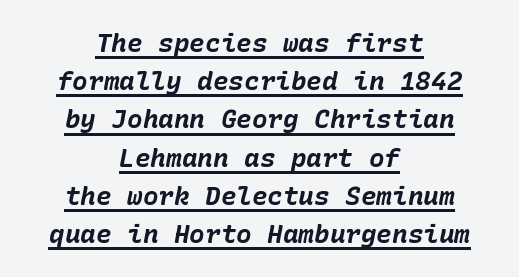
Q: Is the text bold? A: Yes.
Q: Is the text italic (slanted)? A: Yes, it leans right by about 10 degrees.
Q: Is the text underlined? A: Yes.
Q: How is the paragraph aligned? A: Centered.
Q: Is the spacing between letters normal or unusually wide? A: Normal.
Q: Is the spacing between lines tight, normal or loose? A: Normal.
